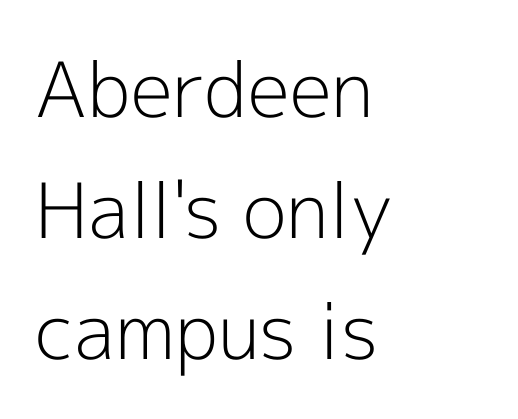
The letters stand upright; this is a roman face. The strokes are not fattened; the text isn't bold. Does the leading feel generous? No, just average. Varying glyph widths throughout — classic text-font behaviour. The paragraph has a hard left edge and a soft right edge.
